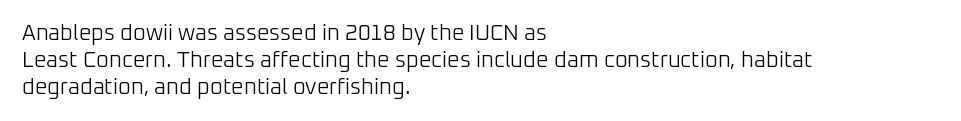
Honestly, the letter spacing is just normal — you wouldn't notice it. A student would call this left alignment; a typographer would say flush left, rag right. The font sits on the lighter half of the weight spectrum, regular included. Just letters on the line, the space beneath them empty.
